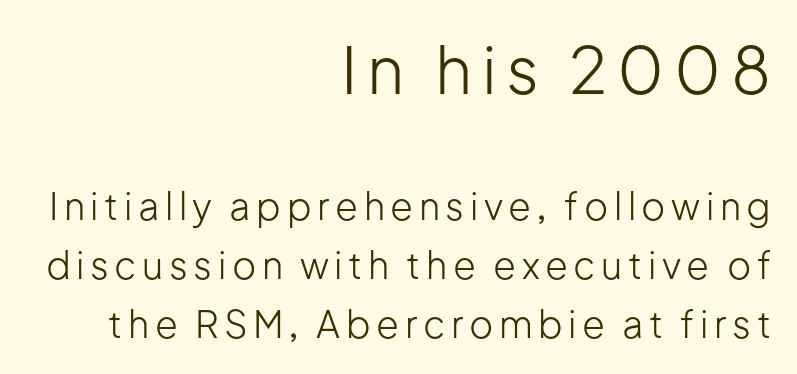
The image shows 65 px light sans-serif type, upright; set right-aligned, normal line spacing (1.59x), not underlined; the first (top) block is 1.76x larger; low stroke contrast and a medium x-height.
